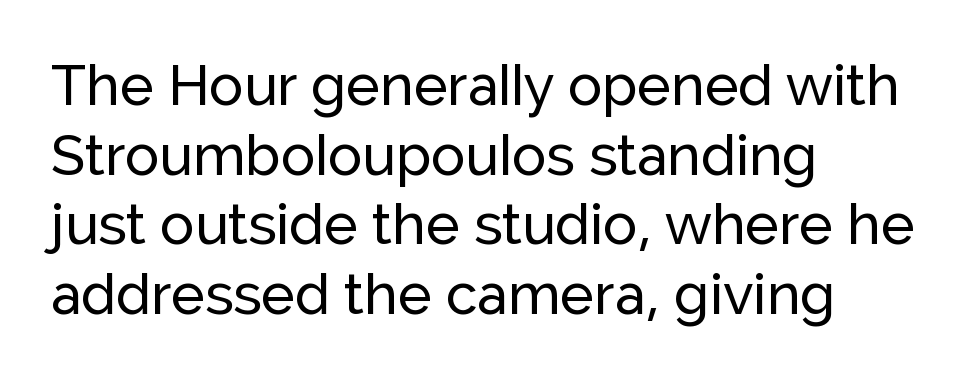
{"serif": "no", "italic": "no", "width": "normal", "stroke_contrast": "low", "x_height": "medium", "monospaced": "no", "underline": "no", "align": "left", "line_spacing_ratio": 1.22, "letter_spacing": "normal", "letter_spacing_em": 0.0, "glyph_px": 57}
